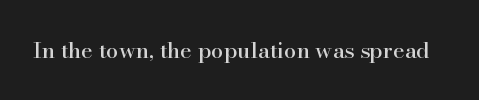
The image shows 22 px text type, upright; set normal letter spacing, not underlined.
